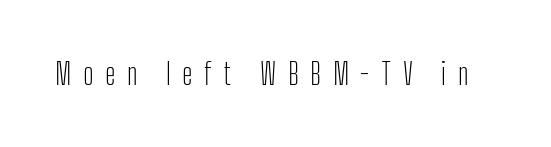
Ordinary non-slanted type is in use. Vertical stems look standard width or narrower in stroke. Does the type have serifs? No, each stem ends abruptly. You could not count columns in this text — the font is proportionally spaced. Type without underlining.
